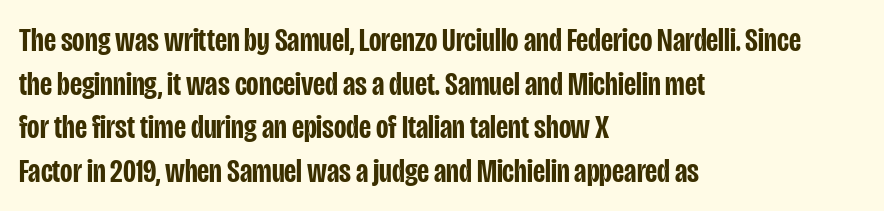
{"serif": "no", "italic": "no", "bold": "semi", "weight": "semibold", "width": "condensed", "stroke_contrast": "low", "x_height": "large", "monospaced": "no", "underline": "no", "align": "left", "line_spacing": "normal", "line_spacing_ratio": 1.28, "letter_spacing": "normal", "letter_spacing_em": 0.0, "glyph_px": 34}
